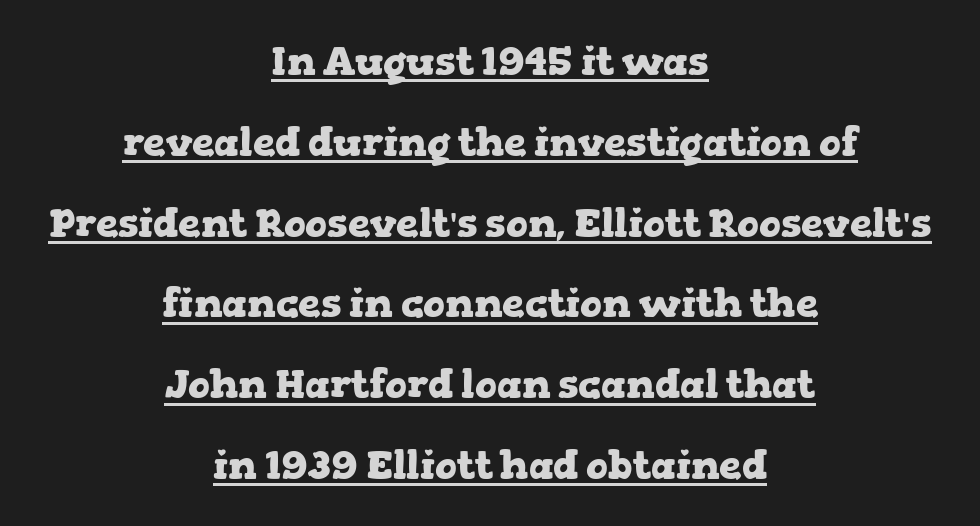
This sample uses a serif face. You'd pick this weight for a headline — it's a proper bold. Spacing verdict: proportional, widths tailored to each character. Posture: upright roman.
